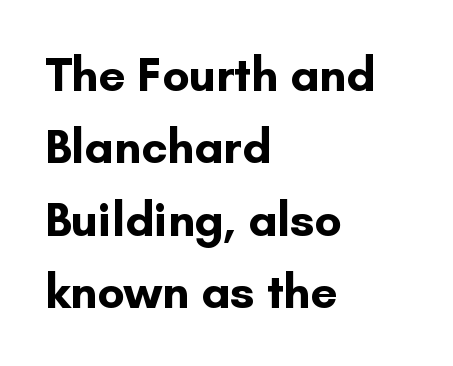
The lines in this sample share a left origin and differ only in where they stop. A bare baseline throughout the passage. Regular leading. Does the lettering tilt? It doesn't — this is upright. As a designer I'd log this as weight 700, bold. Do the characters align in a grid? No, the font is proportional.
